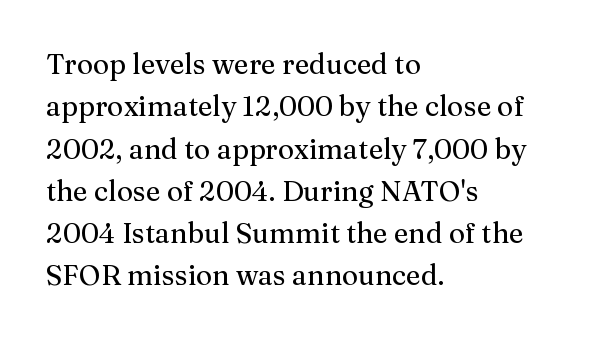
A typesetter would mark this as roman, not italic. Varying glyph widths throughout — classic text-font behaviour. Inter-character spacing is left at the font's built-in metrics. The typeface chosen for these lines features serifs. The foot of each line stays bare and open. One glance says typical: line gaps are just what's usual.
